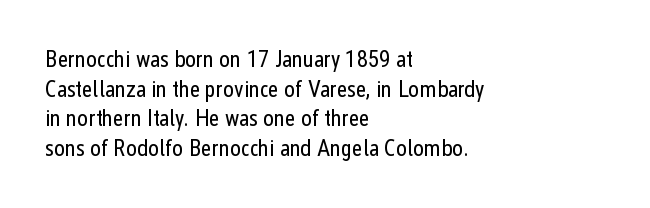
{"italic": "no", "bold": "no", "underline": "no", "align": "left", "line_spacing": "normal", "line_spacing_ratio": 1.29, "letter_spacing": "normal", "letter_spacing_em": 0.0, "glyph_px": 23}
